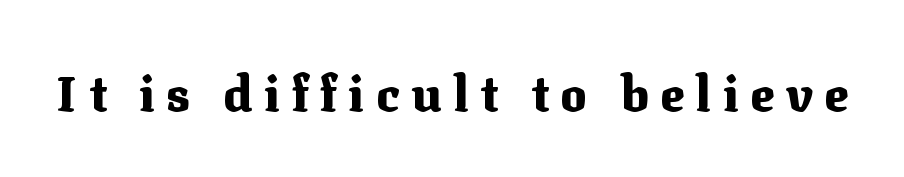
The gaps between neighbouring characters are conspicuously large. In terms of posture, this sample is upright. Character widths vary here, with narrow letters taking less room than wide ones. The typesetting leans heavy: a genuine bold. Stroke terminals: seriffed. Nobody drew a line under any word here.
